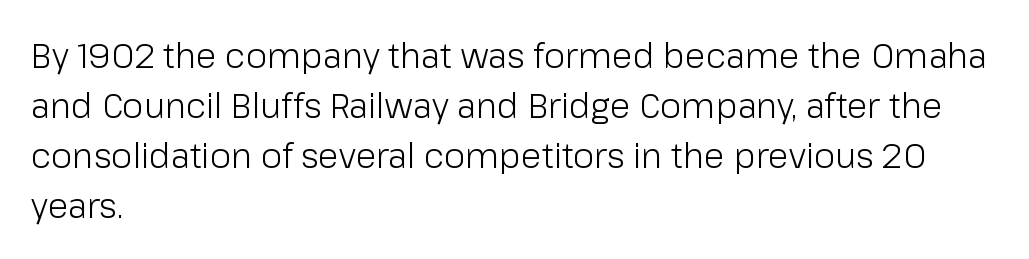
{"serif": "no", "italic": "no", "bold": "no", "weight": "light", "width": "normal", "stroke_contrast": "low", "x_height": "medium", "monospaced": "no", "underline": "no", "align": "left", "line_spacing": "normal", "line_spacing_ratio": 1.47, "letter_spacing": "normal", "letter_spacing_em": 0.0, "glyph_px": 34}
